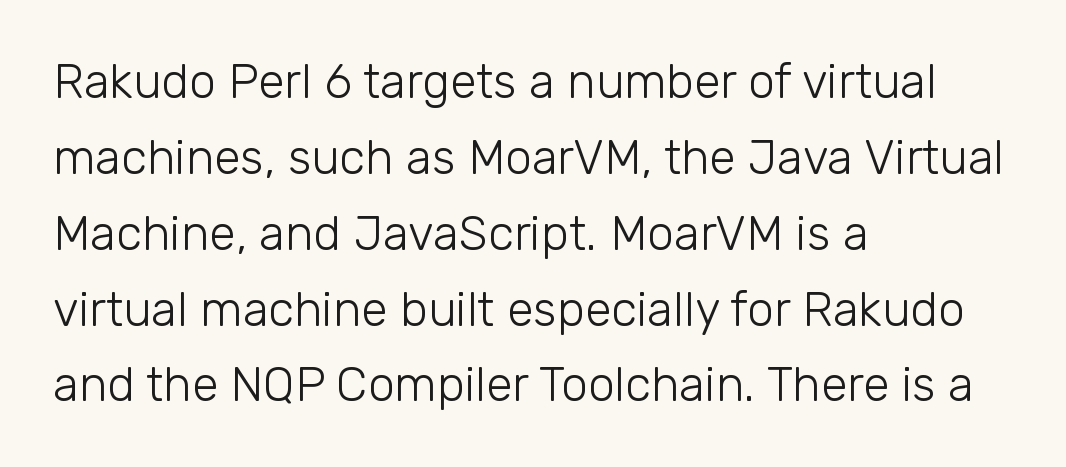
Line spacing here is normal. A clean baseline with only descenders dipping below it. The letters advance in unequal steps, a hallmark of proportional type. Spacing between characters is what you'd get straight out of the box. All the whitespace from short lines collects on the right.
